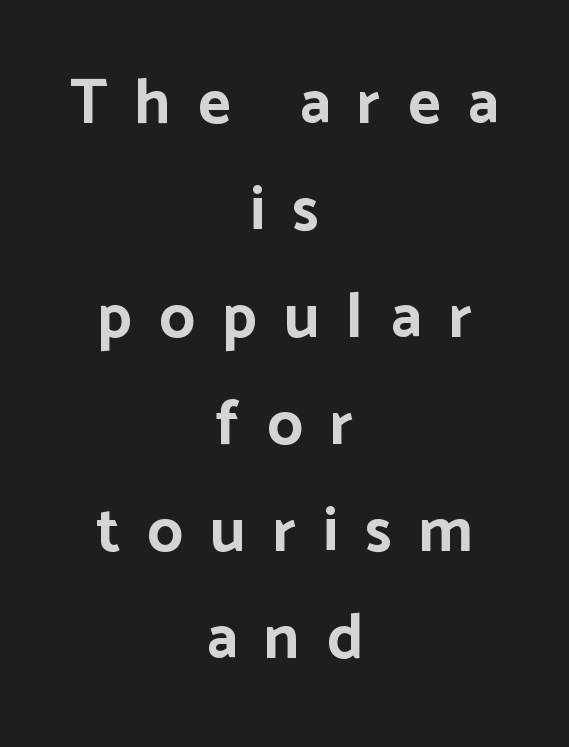
{"serif": "no", "italic": "no", "bold": "yes", "weight": "bold", "width": "normal", "stroke_contrast": "low", "x_height": "medium", "monospaced": "no", "underline": "no", "align": "center", "line_spacing": "normal", "line_spacing_ratio": 1.7, "letter_spacing": "wide", "letter_spacing_em": 0.43, "glyph_px": 63}
